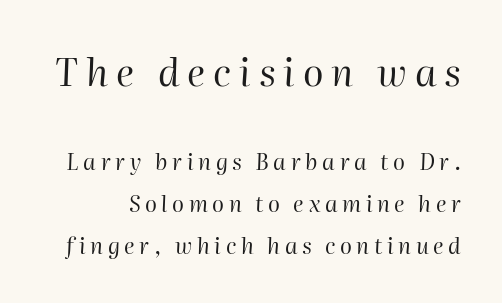
The image shows 38 px regular-weight type, italic (leaning right); set loose line spacing (1.91x), unusually wide letter spacing (+0.21 em), not underlined; the first (top) block is 1.73x larger; high stroke contrast and a medium x-height.
